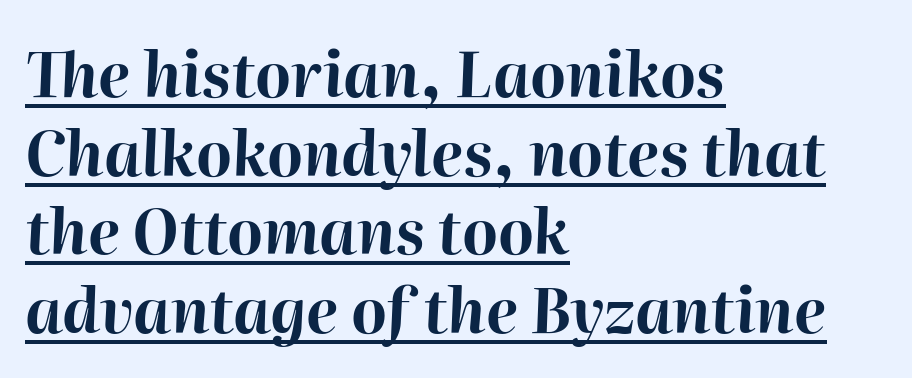
The image shows 61 px bold type, italic (leaning right); set left-aligned, normal line spacing (1.29x), normal letter spacing, underlined; high stroke contrast and a medium x-height.
